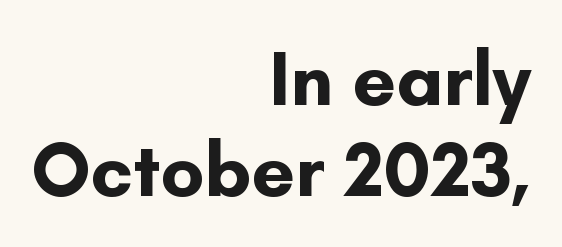
The image shows 77 px bold sans-serif type, upright; set right-aligned, line spacing 1.18x, normal letter spacing, not underlined; low stroke contrast and a small x-height.
